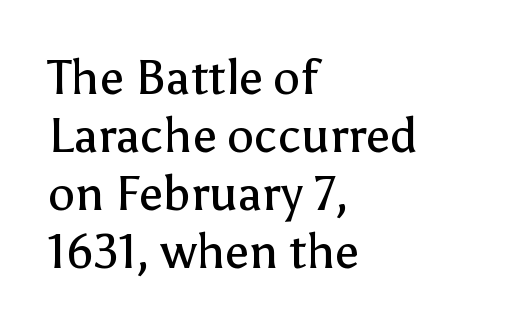
The image shows 48 px regular-weight sans-serif type, upright; set left-aligned, line spacing 1.21x, normal letter spacing, not underlined; low stroke contrast and a medium x-height.
